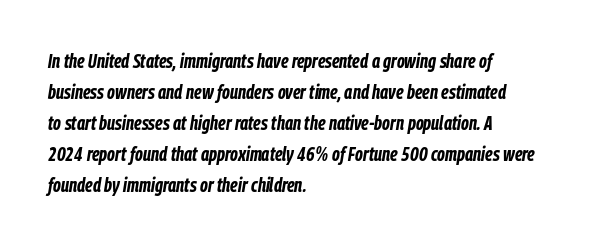
The image shows 20 px bold type, italic (leaning right); set left-aligned, normal line spacing (1.55x), normal letter spacing, not underlined.
